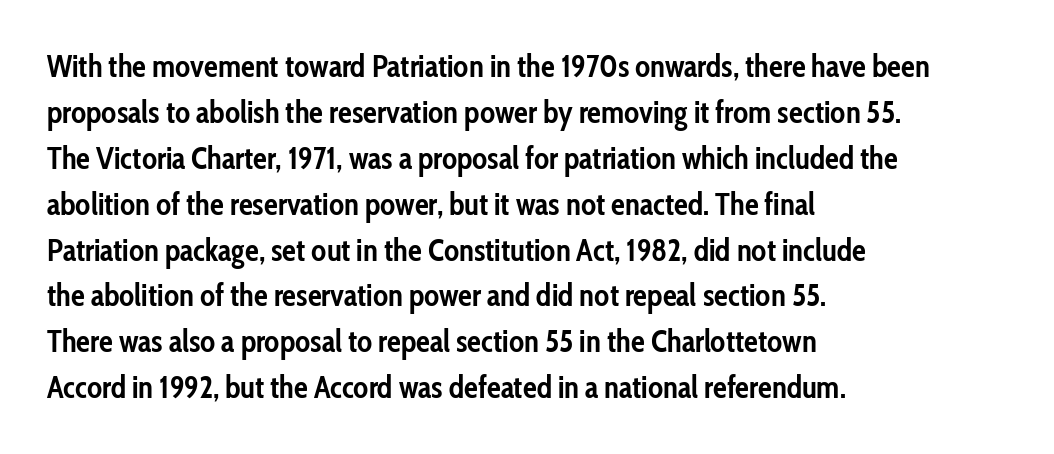
{"serif": "no", "italic": "no", "bold": "yes", "weight": "semibold", "width": "condensed", "stroke_contrast": "low", "x_height": "medium", "monospaced": "no", "underline": "no", "align": "left", "line_spacing": "normal", "line_spacing_ratio": 1.48, "letter_spacing": "normal", "letter_spacing_em": 0.0, "glyph_px": 31}
